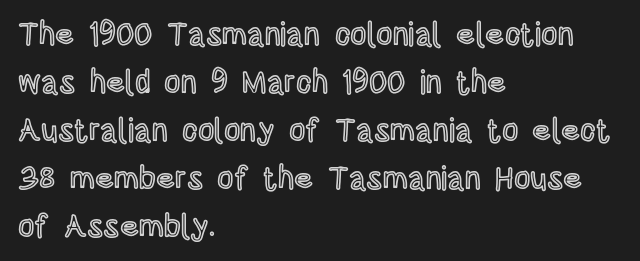
The image shows 32 px condensed type, upright; set left-aligned, normal line spacing (1.5x), normal letter spacing, not underlined; a large x-height.
